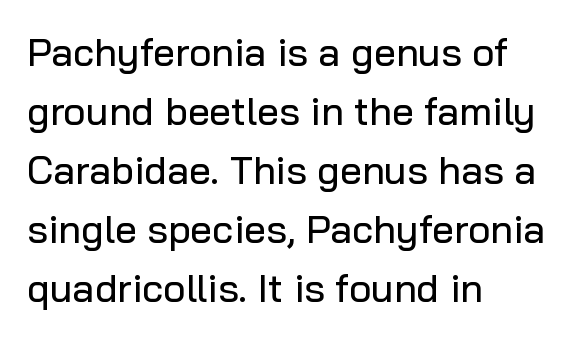
{"serif": "no", "italic": "no", "width": "normal", "stroke_contrast": "low", "x_height": "medium", "monospaced": "no", "underline": "no", "align": "left", "line_spacing": "normal", "line_spacing_ratio": 1.51, "letter_spacing": "normal", "letter_spacing_em": 0.0, "glyph_px": 39}
